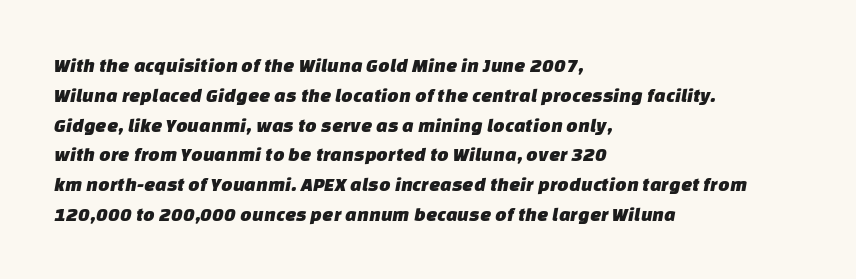
{"underline": "no", "align": "left", "line_spacing": "normal", "line_spacing_ratio": 1.49, "letter_spacing": "normal", "letter_spacing_em": 0.0, "glyph_px": 20}
